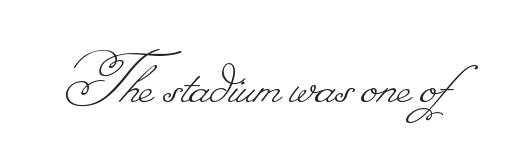
Think of a printed novel: that variable character pitch is what you see here. The letterforms sit shoulder to shoulder at normal distance. Has an underline been added? It has not. Stems and bowls with no extra thickness — not bold.
